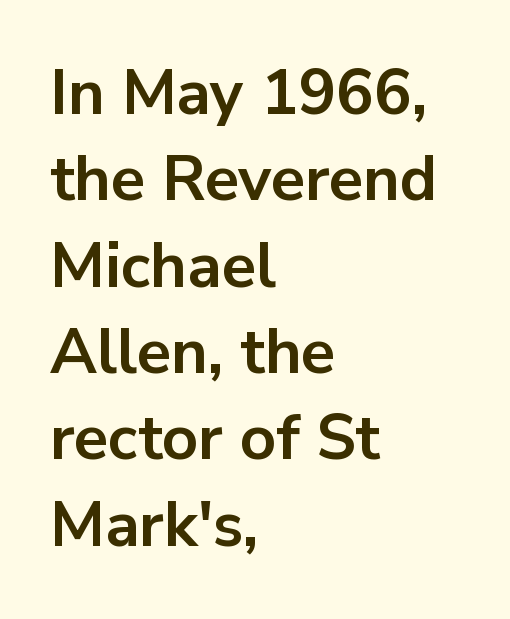
Q: Is the text bold? A: Yes.
Q: Is the text italic (slanted)? A: No, it is upright.
Q: Is the typeface a serif or a sans-serif typeface? A: Sans-serif.
Q: Is the text underlined? A: No.
Q: How is the paragraph aligned? A: Left-aligned.
Q: Is the spacing between letters normal or unusually wide? A: Normal.
Q: Is the spacing between lines tight, normal or loose? A: Normal.
Q: Width (condensed, normal, or wide)? A: Normal.
Q: Stroke contrast? A: Low.
Q: x-height? A: Medium.
Q: Monospaced? A: No.
